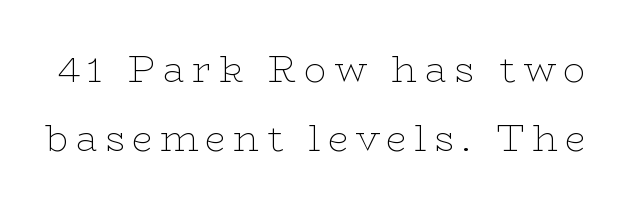
{"serif": "yes", "italic": "no", "bold": "no", "weight": "thin", "width": "wide", "stroke_contrast": "low", "x_height": "medium", "monospaced": "no", "underline": "no", "line_spacing_ratio": 1.87, "letter_spacing": "wide", "letter_spacing_em": 0.2, "glyph_px": 37}
